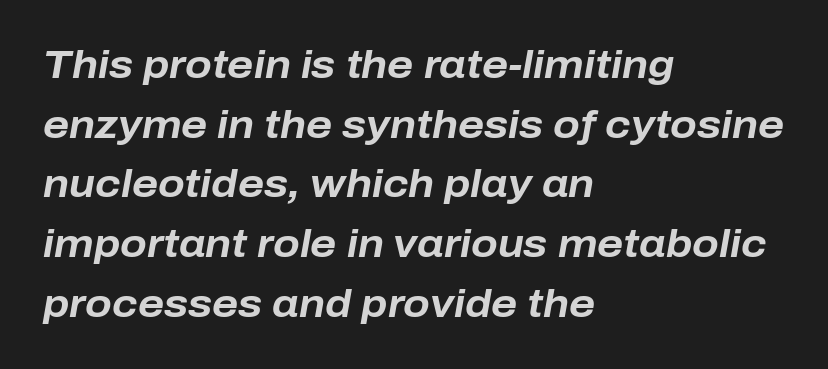
The image shows 39 px bold type, italic (leaning right); set left-aligned, normal line spacing (1.53x), normal letter spacing, not underlined; low stroke contrast and a medium x-height.
